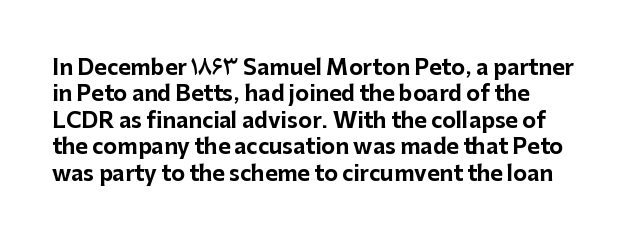
Q: Is the text bold? A: Yes.
Q: Is the text italic (slanted)? A: No, it is upright.
Q: Is the text underlined? A: No.
Q: How is the paragraph aligned? A: Left-aligned.
Q: Is the spacing between letters normal or unusually wide? A: Normal.
Q: Is the spacing between lines tight, normal or loose? A: Normal.
